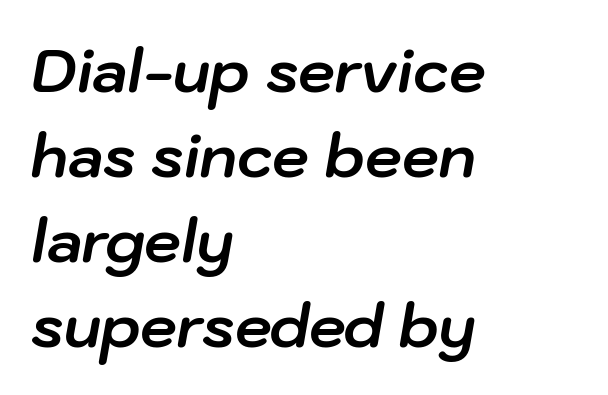
Q: Is the text bold? A: Yes.
Q: Is the text italic (slanted)? A: Yes, it leans right by about 10 degrees.
Q: Is the text underlined? A: No.
Q: How is the paragraph aligned? A: Left-aligned.
Q: Is the spacing between letters normal or unusually wide? A: Normal.
Q: Is the spacing between lines tight, normal or loose? A: Normal.
Q: Width (condensed, normal, or wide)? A: Normal.
Q: Stroke contrast? A: Low.
Q: x-height? A: Medium.
Q: Monospaced? A: No.
